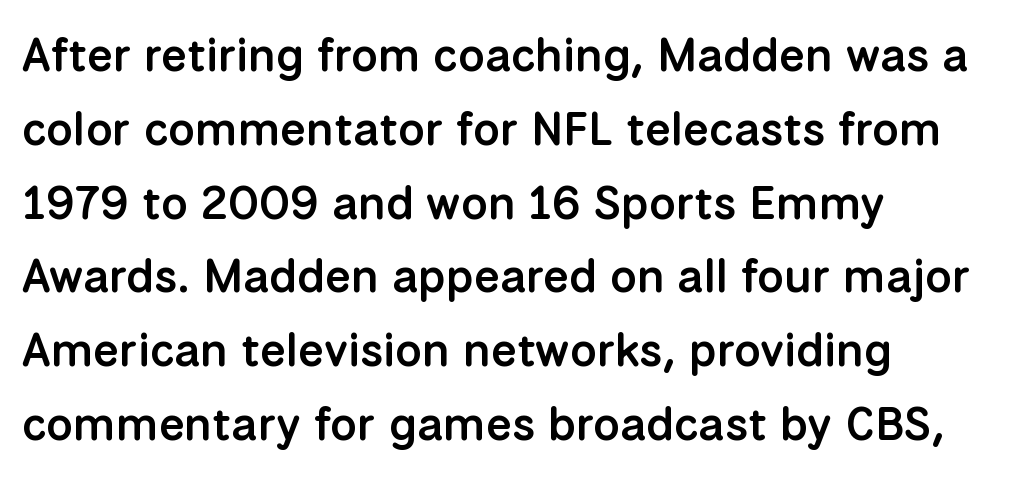
Q: Is the text bold? A: Semi-bold.
Q: Is the text italic (slanted)? A: No, it is upright.
Q: Is the typeface a serif or a sans-serif typeface? A: Sans-serif.
Q: Is the text underlined? A: No.
Q: How is the paragraph aligned? A: Left-aligned.
Q: Is the spacing between letters normal or unusually wide? A: Normal.
Q: Is the spacing between lines tight, normal or loose? A: Normal.
Q: Width (condensed, normal, or wide)? A: Normal.
Q: Stroke contrast? A: Low.
Q: x-height? A: Medium.
Q: Monospaced? A: No.
